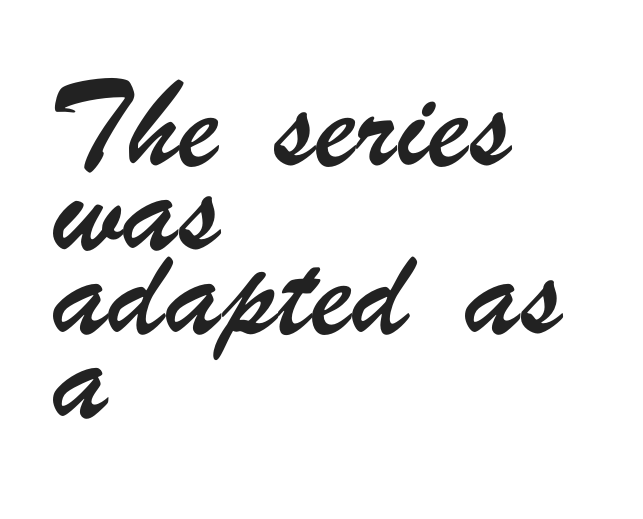
The image shows 55 px condensed sans-serif type; set left-aligned, normal line spacing (1.53x), normal letter spacing, not underlined; low stroke contrast and a small x-height.
